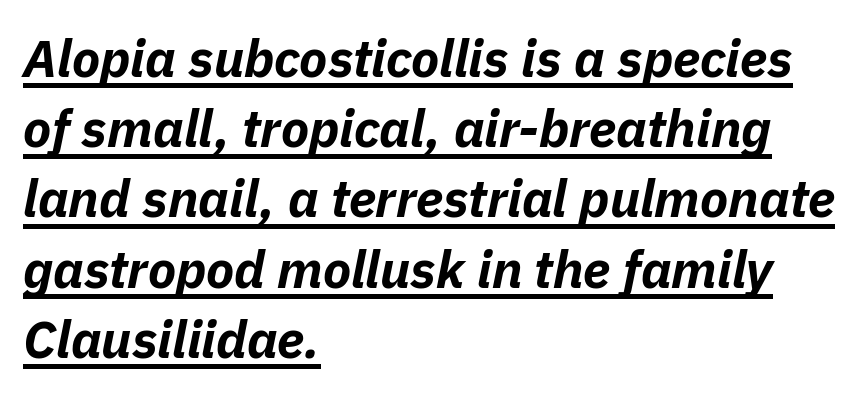
{"italic": "yes", "lean": "right", "slant_degrees": 11, "bold": "yes", "weight": "bold", "width": "normal", "stroke_contrast": "low", "x_height": "medium", "monospaced": "no", "underline": "yes", "align": "left", "line_spacing": "normal", "line_spacing_ratio": 1.35, "letter_spacing": "normal", "letter_spacing_em": 0.0, "glyph_px": 52}
